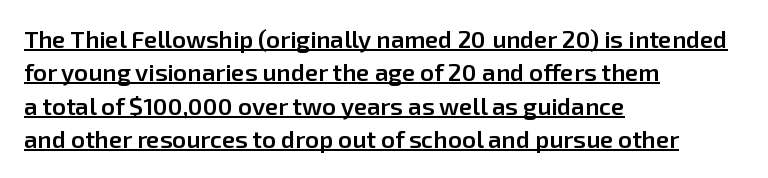
Q: Is the text bold? A: Semi-bold.
Q: Is the text italic (slanted)? A: No, it is upright.
Q: Is the text underlined? A: Yes.
Q: How is the paragraph aligned? A: Left-aligned.
Q: Is the spacing between letters normal or unusually wide? A: Normal.
Q: Is the spacing between lines tight, normal or loose? A: Normal.
